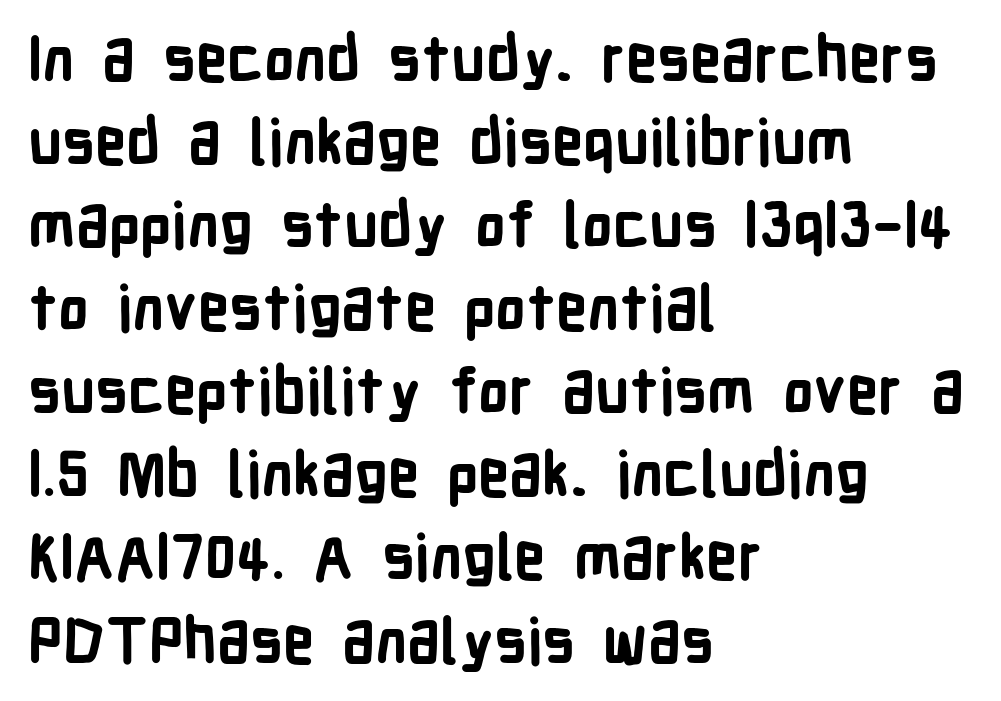
The passage shown has conventional tracking throughout. Bold? Absolutely — the strokes are thick and heavy. The rag falls on the right side of this text block. Check where the strokes stop: nothing finishes them off — pure sans. Quick note: interline space is typical. Italic? Not at all — the glyphs are vertical.
